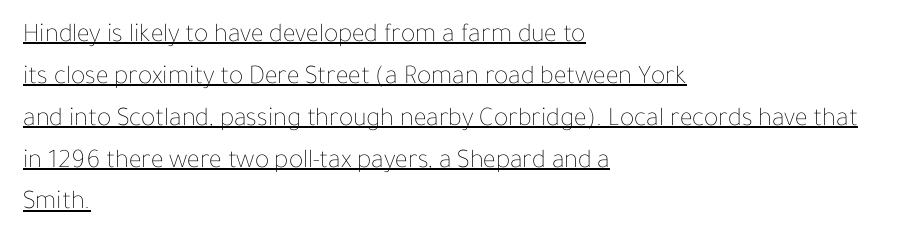
The image shows 27 px text type, upright; set left-aligned, normal line spacing (1.55x), normal letter spacing, underlined.
